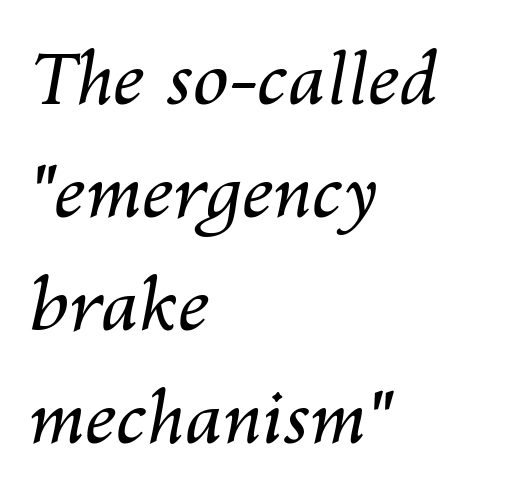
Anything drawn beneath the words? Only blank space. Does the copy run flush right? No — it runs flush left. Posture: slanted. Think standard paragraph weight, or any step lighter than that. Each letter keeps its own natural width here, so spacing adapts to shape. The type is set solid horizontally, with unmodified tracking.
